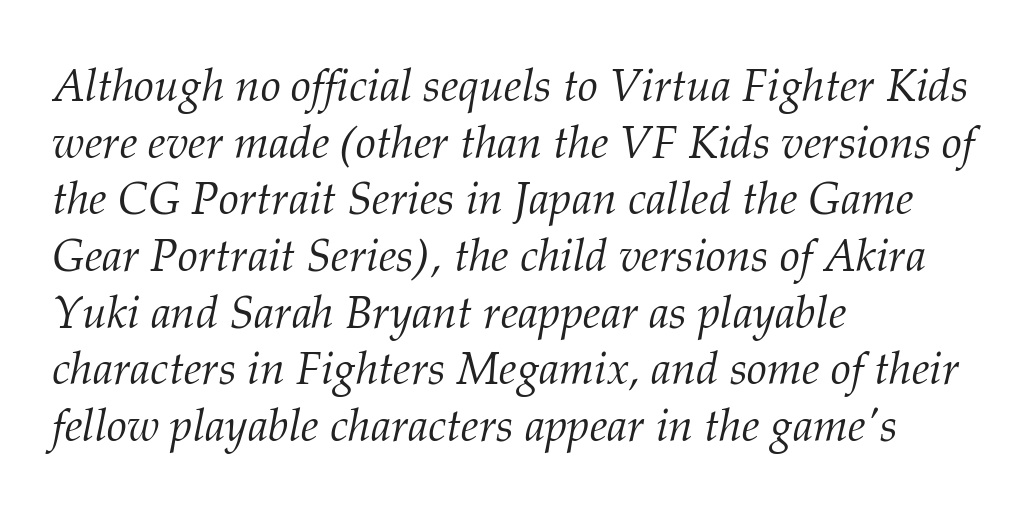
Q: Is the text bold? A: No.
Q: Is the text italic (slanted)? A: Yes, it leans right by about 12 degrees.
Q: Is the typeface a serif or a sans-serif typeface? A: Serif.
Q: Is the text underlined? A: No.
Q: How is the paragraph aligned? A: Left-aligned.
Q: Is the spacing between letters normal or unusually wide? A: Normal.
Q: Is the spacing between lines tight, normal or loose? A: Normal.
Q: Width (condensed, normal, or wide)? A: Normal.
Q: Stroke contrast? A: Medium.
Q: x-height? A: Medium.
Q: Monospaced? A: No.
